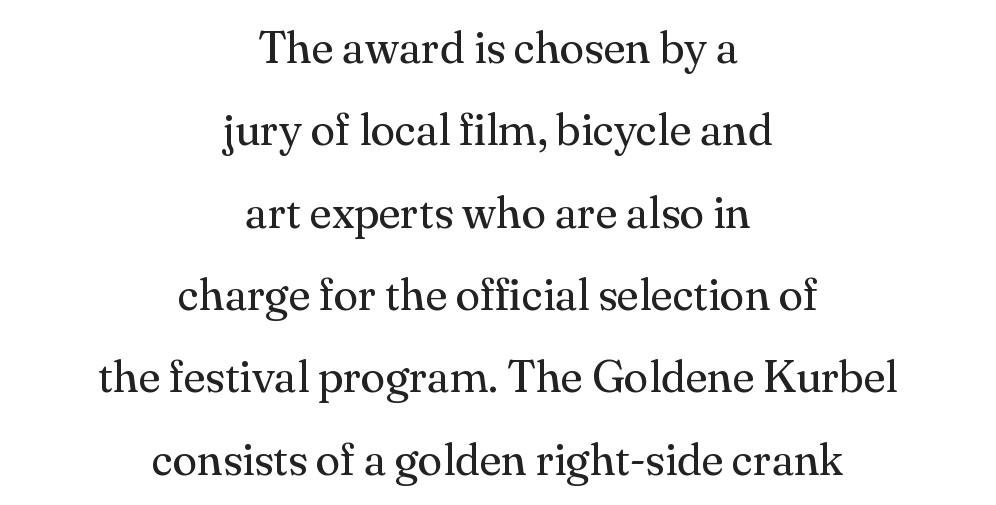
{"serif": "yes", "italic": "no", "bold": "no", "weight": "regular", "width": "normal", "stroke_contrast": "medium", "x_height": "small", "monospaced": "no", "underline": "no", "align": "center", "line_spacing_ratio": 1.83, "letter_spacing": "normal", "letter_spacing_em": 0.0, "glyph_px": 45}
